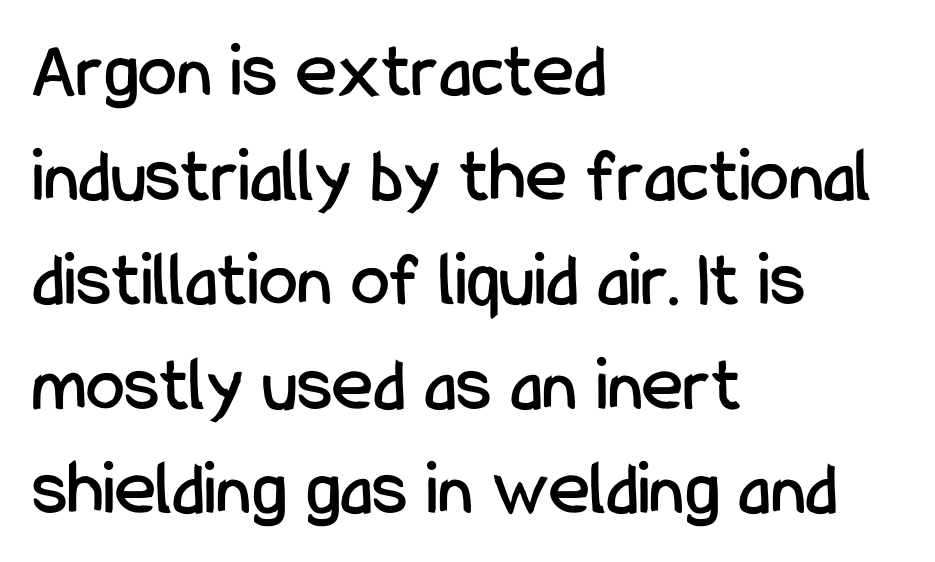
The image shows 78 px condensed sans-serif type, upright; set left-aligned, normal line spacing (1.34x), normal letter spacing, not underlined; low stroke contrast and a medium x-height.
